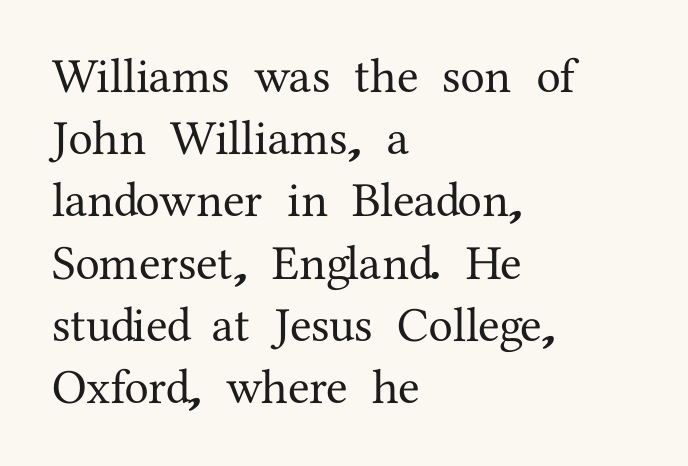
{"serif": "yes", "italic": "no", "width": "normal", "stroke_contrast": "medium", "x_height": "medium", "monospaced": "no", "underline": "no", "align": "left", "line_spacing": "normal", "line_spacing_ratio": 1.27, "letter_spacing": "normal", "letter_spacing_em": 0.0, "glyph_px": 49}
